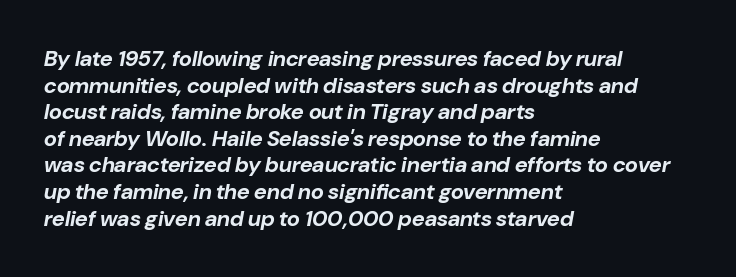
The rendering applies a slant to the glyphs. Horizontal alignment here is leftward, the default for most running prose. Anything drawn beneath the words? Only blank space. Observe the ordinary spacing: letters are neighbours, not strangers. A dark, heavy texture on the line: the type is bold.
